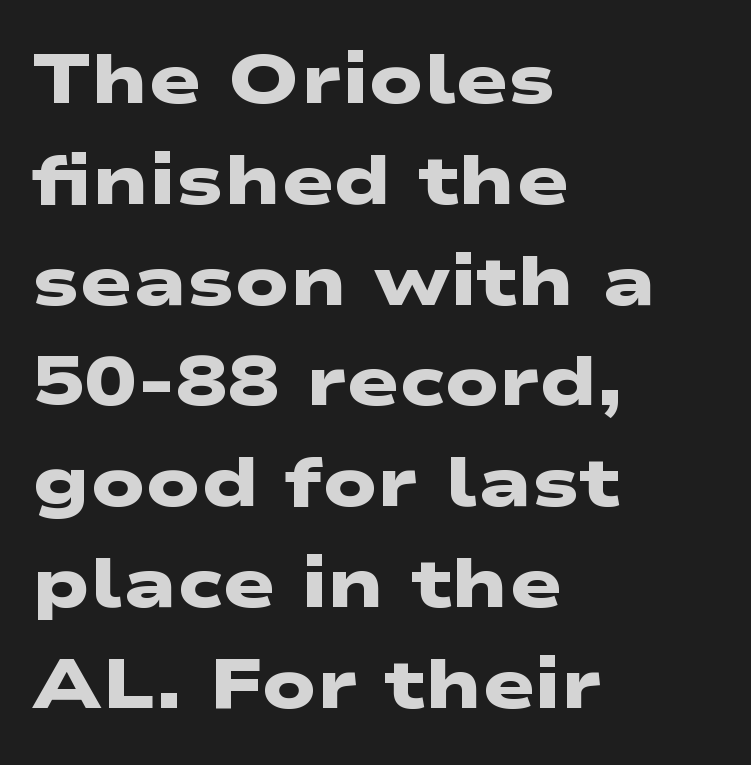
The letterforms sit shoulder to shoulder at normal distance. The font is running at its bold setting. The letters advance in unequal steps, a hallmark of proportional type. The rendering anchors every line to the left-hand side. The typeface chosen for these lines omits serifs.
